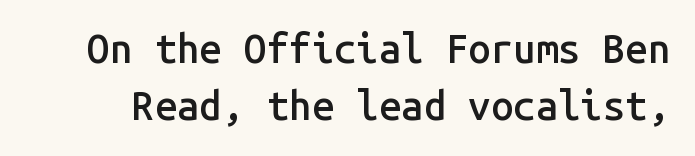
Q: Is the text bold? A: Semi-bold.
Q: Is the text italic (slanted)? A: No, it is upright.
Q: Is the typeface a serif or a sans-serif typeface? A: Sans-serif.
Q: Is the text underlined? A: No.
Q: Is the spacing between letters normal or unusually wide? A: Normal.
Q: Is the spacing between lines tight, normal or loose? A: Normal.
Q: Width (condensed, normal, or wide)? A: Normal.
Q: Stroke contrast? A: Low.
Q: x-height? A: Medium.
Q: Monospaced? A: Yes.
